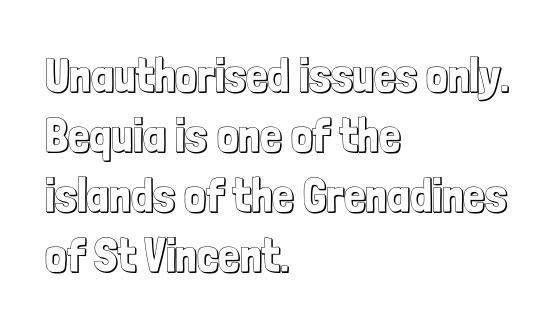
Teacher's note: observe the even left margin — that is flush-left alignment. Proportional: the letters do not fall into vertical columns. This sample keeps an unexceptional amount of space between lines. Every stem runs plumb, perpendicular to the baseline. These lines keep a tight, regular rhythm from letter to letter. Plain, unruled lines of type.
